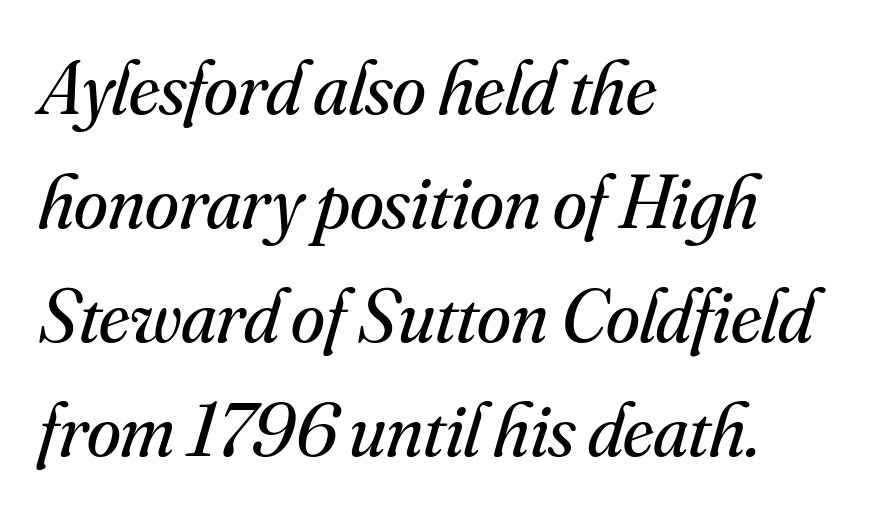
It's the slanting kind of type. There is no visible air inserted between adjacent glyphs. Each row of text sits above clean, open space. Letters have the restrained weight of plain body copy at most.
